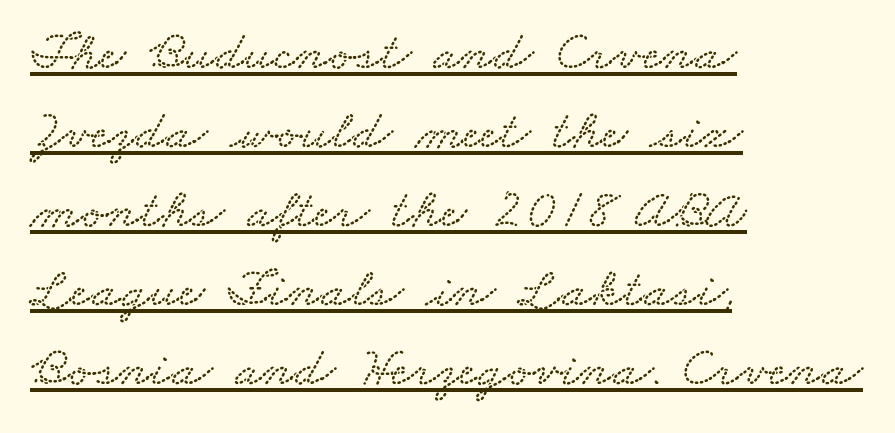
{"width": "wide", "stroke_contrast": "low", "x_height": "small", "monospaced": "no", "underline": "yes", "align": "left", "line_spacing": "normal", "line_spacing_ratio": 1.41, "letter_spacing": "normal", "letter_spacing_em": 0.0, "glyph_px": 56}
